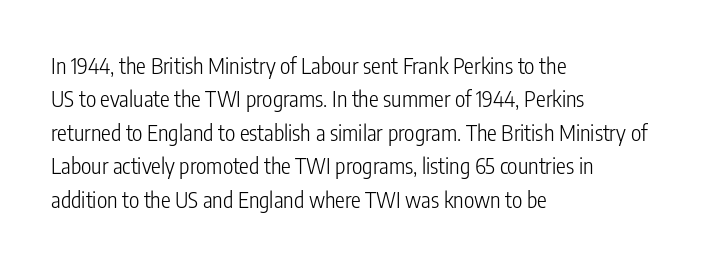
Q: Is the text bold? A: No.
Q: Is the text italic (slanted)? A: No, it is upright.
Q: Is the text underlined? A: No.
Q: How is the paragraph aligned? A: Left-aligned.
Q: Is the spacing between letters normal or unusually wide? A: Normal.
Q: Is the spacing between lines tight, normal or loose? A: Normal.
